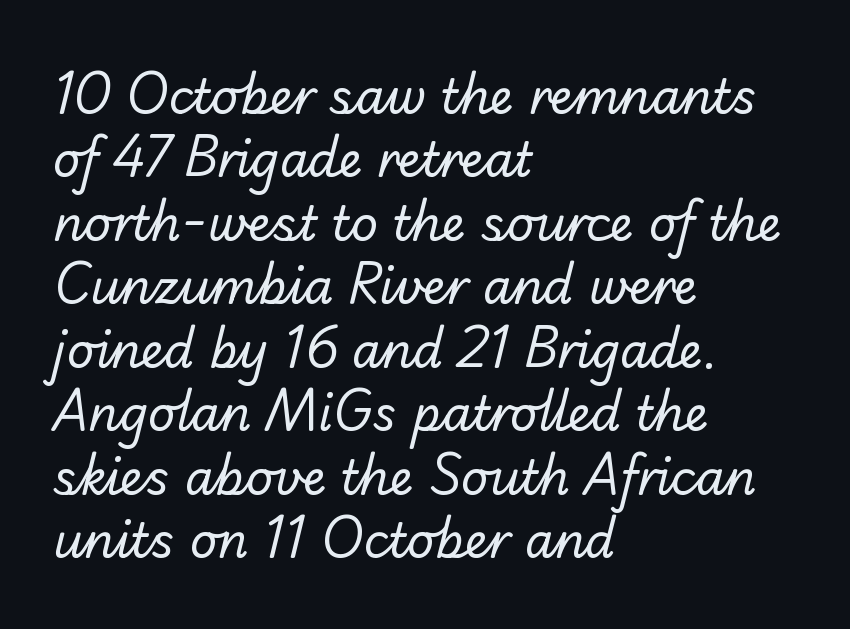
{"serif": "no", "bold": "no", "weight": "regular", "width": "normal", "stroke_contrast": "low", "x_height": "small", "monospaced": "no", "underline": "no", "align": "left", "line_spacing": "normal", "line_spacing_ratio": 1.35, "letter_spacing": "normal", "letter_spacing_em": 0.0, "glyph_px": 47}
